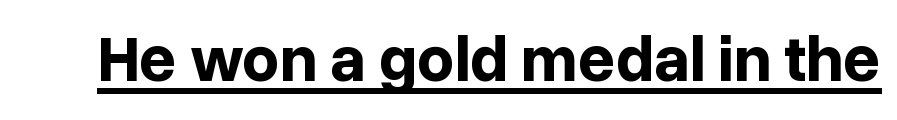
The image shows 65 px bold sans-serif type, upright; set normal letter spacing, underlined; low stroke contrast and a medium x-height.
